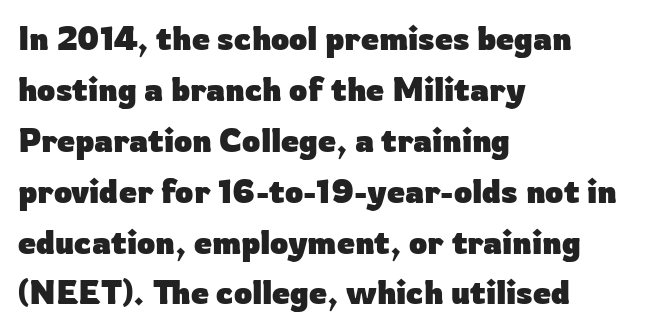
Q: Is the text bold? A: Yes.
Q: Is the text italic (slanted)? A: No, it is upright.
Q: Is the typeface a serif or a sans-serif typeface? A: Sans-serif.
Q: Is the text underlined? A: No.
Q: How is the paragraph aligned? A: Left-aligned.
Q: Is the spacing between letters normal or unusually wide? A: Normal.
Q: Is the spacing between lines tight, normal or loose? A: Normal.
Q: Width (condensed, normal, or wide)? A: Normal.
Q: Stroke contrast? A: Low.
Q: x-height? A: Medium.
Q: Monospaced? A: No.
